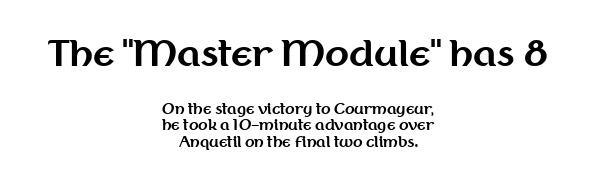
Vertical strokes here are truly vertical. These lines stack symmetrically, like a column narrowing and widening about its center. Is this a sans? Yes — the strokes have no serifs. In terms of weight, the rendering is a true, heavy bold.
